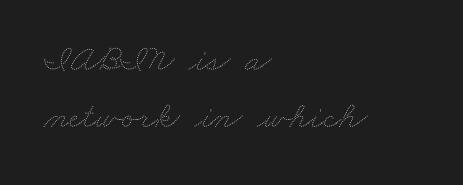
{"bold": "no", "weight": "thin", "width": "wide", "stroke_contrast": "medium", "x_height": "small", "monospaced": "no", "underline": "no", "align": "left", "line_spacing": "normal", "line_spacing_ratio": 1.51, "letter_spacing": "normal", "letter_spacing_em": 0.0, "glyph_px": 38}
